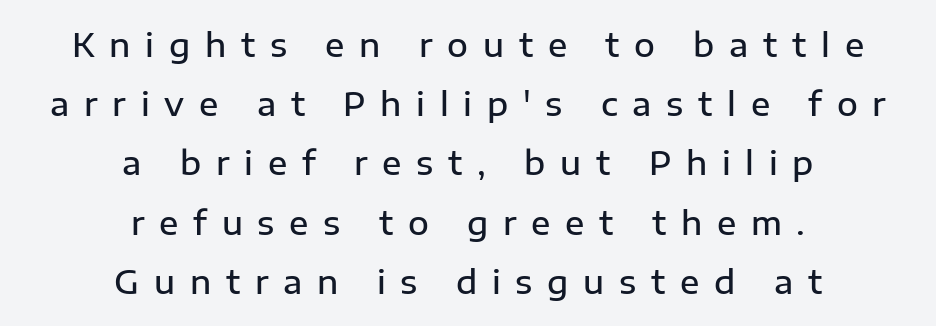
Q: Is the text bold? A: Semi-bold.
Q: Is the text italic (slanted)? A: No, it is upright.
Q: Is the typeface a serif or a sans-serif typeface? A: Sans-serif.
Q: Is the text underlined? A: No.
Q: How is the paragraph aligned? A: Centered.
Q: Is the spacing between letters normal or unusually wide? A: Unusually wide.
Q: Width (condensed, normal, or wide)? A: Normal.
Q: Stroke contrast? A: Low.
Q: x-height? A: Medium.
Q: Monospaced? A: No.
